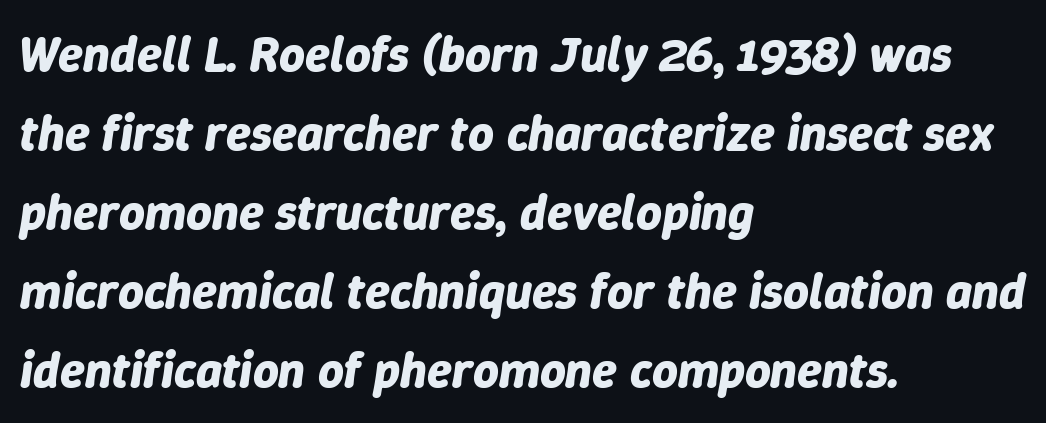
{"italic": "yes", "lean": "right", "slant_degrees": 9, "bold": "yes", "weight": "bold", "width": "normal", "stroke_contrast": "low", "x_height": "medium", "monospaced": "no", "underline": "no", "align": "left", "line_spacing": "normal", "line_spacing_ratio": 1.58, "letter_spacing": "normal", "letter_spacing_em": 0.0, "glyph_px": 50}
